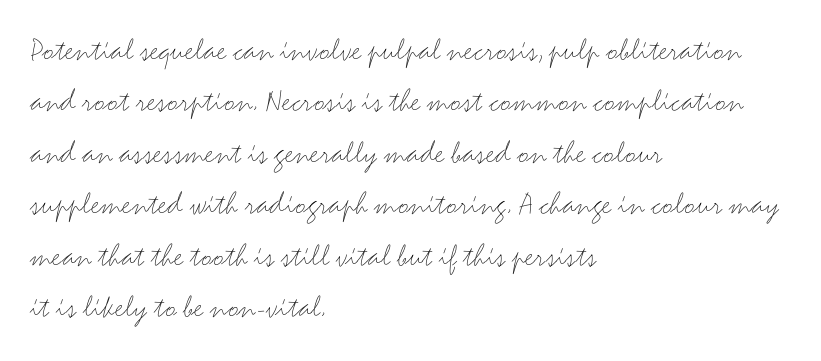
{"serif": "no", "bold": "no", "weight": "light", "width": "wide", "stroke_contrast": "medium", "x_height": "small", "monospaced": "no", "underline": "no", "align": "left", "line_spacing": "normal", "line_spacing_ratio": 1.56, "letter_spacing": "normal", "letter_spacing_em": 0.0, "glyph_px": 33}
